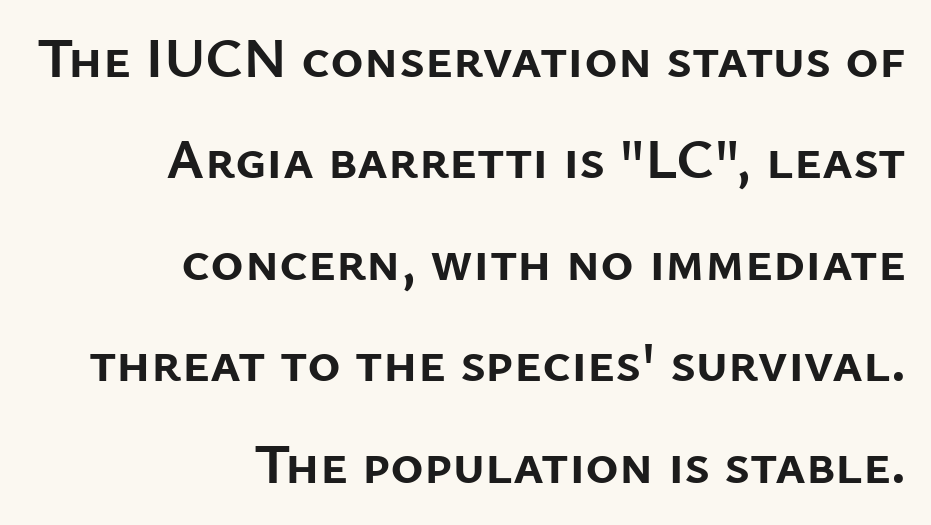
Observe the ordinary spacing: letters are neighbours, not strangers. The letters stand straight up with perfectly vertical stems. Each letter keeps its own natural width here, so spacing adapts to shape. The face used here is a sans, in the tradition of grotesques and geometrics.
